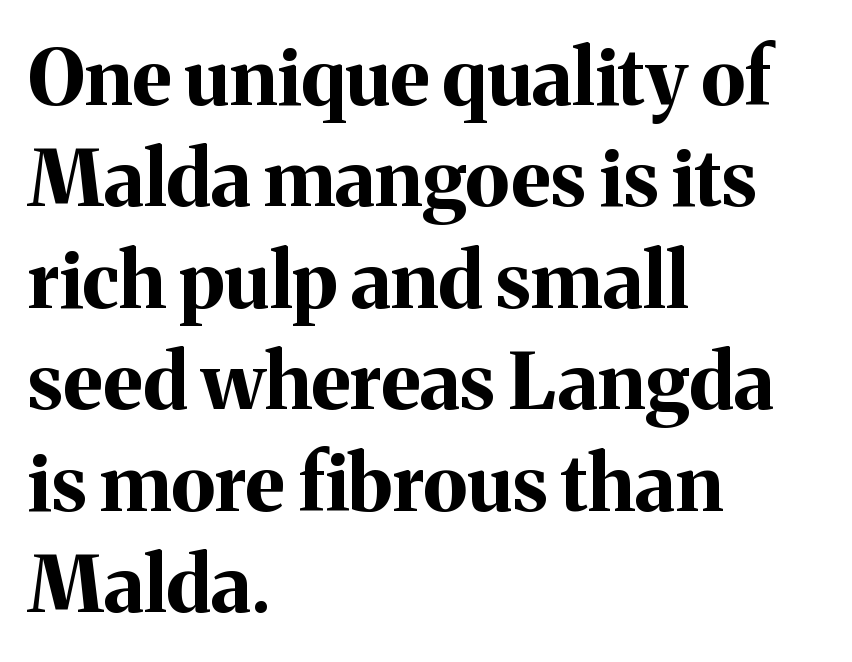
{"serif": "yes", "italic": "no", "bold": "yes", "weight": "bold", "width": "normal", "stroke_contrast": "medium", "x_height": "medium", "monospaced": "no", "underline": "no", "align": "left", "line_spacing": "normal", "line_spacing_ratio": 1.3, "letter_spacing": "normal", "letter_spacing_em": 0.0, "glyph_px": 78}
